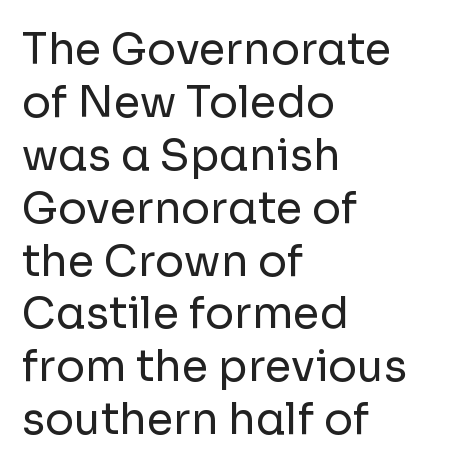
{"serif": "no", "italic": "no", "bold": "no", "weight": "regular", "width": "normal", "stroke_contrast": "low", "x_height": "medium", "monospaced": "no", "underline": "no", "align": "left", "line_spacing_ratio": 1.23, "letter_spacing": "normal", "letter_spacing_em": 0.0, "glyph_px": 43}
